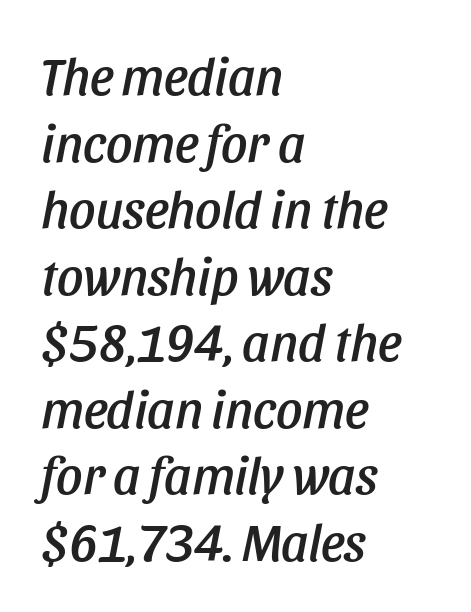
{"italic": "yes", "lean": "right", "slant_degrees": 11, "width": "condensed", "stroke_contrast": "low", "x_height": "large", "monospaced": "no", "underline": "no", "align": "left", "line_spacing": "normal", "line_spacing_ratio": 1.28, "letter_spacing": "normal", "letter_spacing_em": 0.0, "glyph_px": 52}
